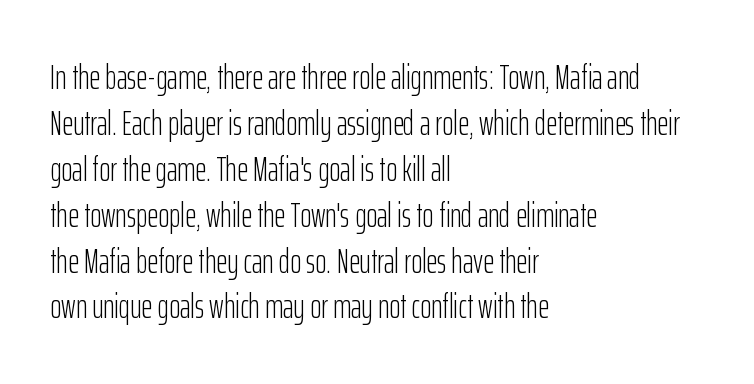
The image shows 34 px light, condensed sans-serif type, upright; set left-aligned, normal line spacing (1.35x), normal letter spacing, not underlined; low stroke contrast and a medium x-height.
